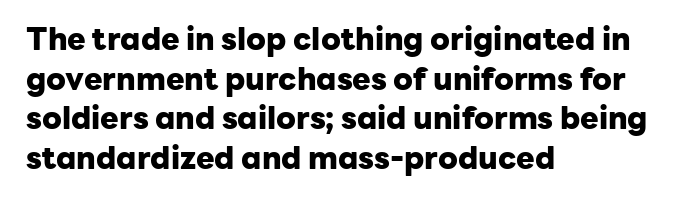
{"serif": "no", "italic": "no", "bold": "yes", "weight": "heavy", "width": "normal", "stroke_contrast": "low", "x_height": "medium", "monospaced": "no", "underline": "no", "align": "left", "line_spacing": "normal", "line_spacing_ratio": 1.28, "letter_spacing": "normal", "letter_spacing_em": 0.0, "glyph_px": 31}
